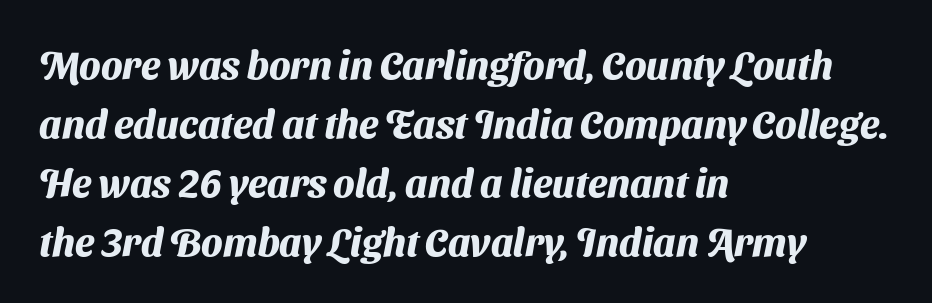
{"serif": "no", "bold": "yes", "weight": "heavy", "width": "normal", "stroke_contrast": "medium", "x_height": "medium", "monospaced": "no", "underline": "no", "align": "left", "line_spacing": "normal", "line_spacing_ratio": 1.51, "letter_spacing": "normal", "letter_spacing_em": 0.0, "glyph_px": 39}
